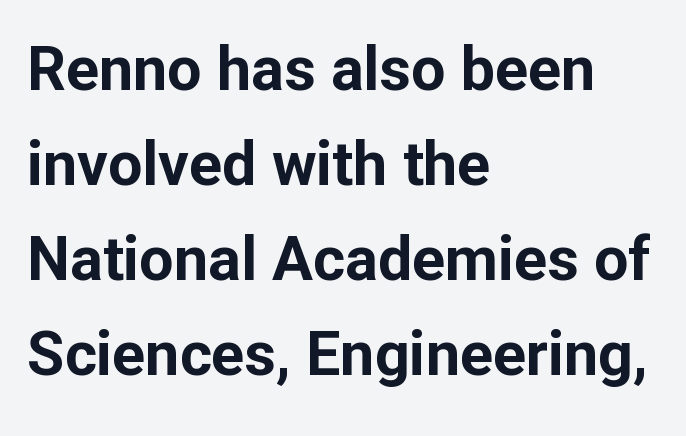
Q: Is the text bold? A: Yes.
Q: Is the text italic (slanted)? A: No, it is upright.
Q: Is the typeface a serif or a sans-serif typeface? A: Sans-serif.
Q: Is the text underlined? A: No.
Q: How is the paragraph aligned? A: Left-aligned.
Q: Is the spacing between letters normal or unusually wide? A: Normal.
Q: Is the spacing between lines tight, normal or loose? A: Normal.
Q: Width (condensed, normal, or wide)? A: Normal.
Q: Stroke contrast? A: Low.
Q: x-height? A: Medium.
Q: Monospaced? A: No.
